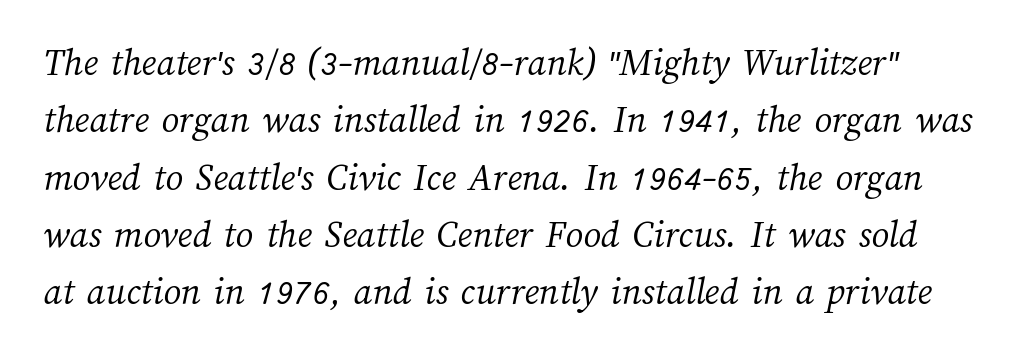
Successive baselines arrive at the customary interval. Only glyphs here, with clear space below each row. Character widths vary here, with narrow letters taking less room than wide ones. This rendering leaves character spacing at its baseline value. Counters stay open thanks to moderate or lighter strokes.
